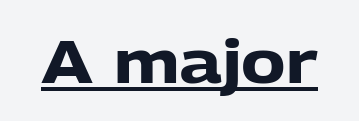
This is the regular roman posture of the typeface. In terms of letterspacing, this is plain default setting. Here the designer chose a conventional face with non-uniform glyph widths. Underlining? Definitely there. Does the type have serifs? No, each stem ends abruptly.
